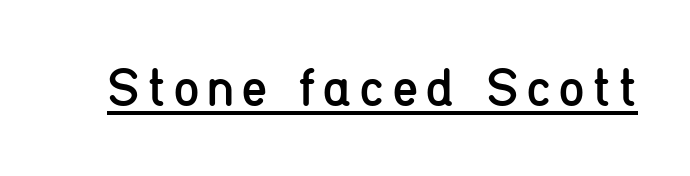
Q: Is the text bold? A: No.
Q: Is the text italic (slanted)? A: No, it is upright.
Q: Is the typeface a serif or a sans-serif typeface? A: Sans-serif.
Q: Is the text underlined? A: Yes.
Q: Width (condensed, normal, or wide)? A: Condensed.
Q: Stroke contrast? A: Low.
Q: x-height? A: Medium.
Q: Monospaced? A: No.
